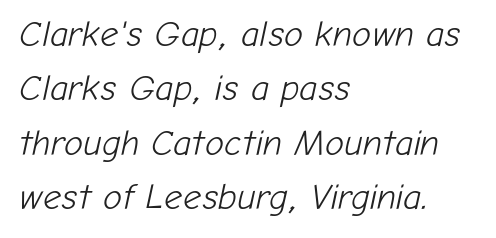
Q: Is the text bold? A: No.
Q: Is the text italic (slanted)? A: Yes, it leans right by about 12 degrees.
Q: Is the text underlined? A: No.
Q: How is the paragraph aligned? A: Left-aligned.
Q: Is the spacing between letters normal or unusually wide? A: Normal.
Q: Is the spacing between lines tight, normal or loose? A: Normal.
Q: Width (condensed, normal, or wide)? A: Normal.
Q: Stroke contrast? A: Low.
Q: x-height? A: Medium.
Q: Monospaced? A: No.
